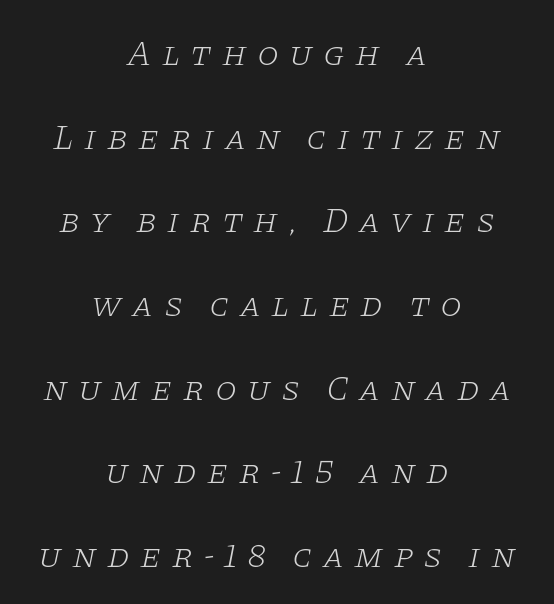
{"serif": "yes", "italic": "yes", "lean": "right", "slant_degrees": 11, "bold": "no", "weight": "light", "width": "wide", "stroke_contrast": "low", "x_height": "large", "monospaced": "no", "underline": "no", "align": "center", "line_spacing": "loose", "line_spacing_ratio": 2.39, "letter_spacing": "wide", "letter_spacing_em": 0.29, "glyph_px": 35}
